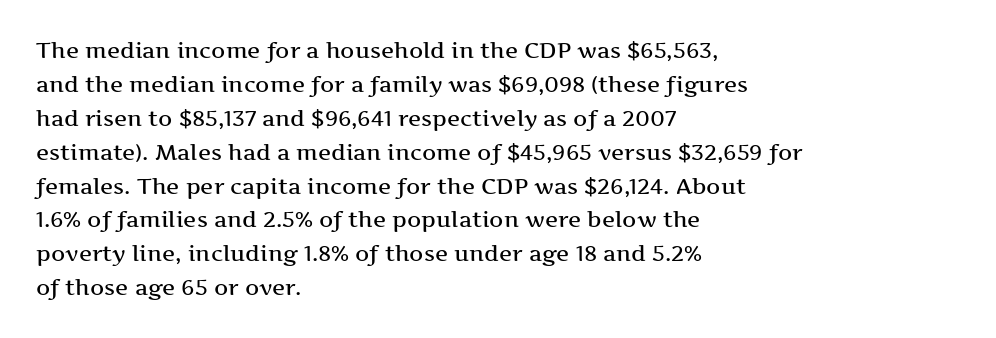
{"italic": "no", "underline": "no", "align": "left", "line_spacing": "normal", "line_spacing_ratio": 1.54, "letter_spacing": "normal", "letter_spacing_em": 0.0, "glyph_px": 22}
